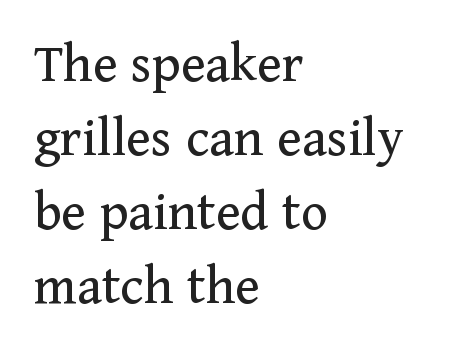
A typesetter would call this proportional, since set widths differ per character. Nobody drew a line under any word here. This sample is left-justified, so line endings fall wherever the words run out. A normal amount of white space separates one row of letters from the next.
